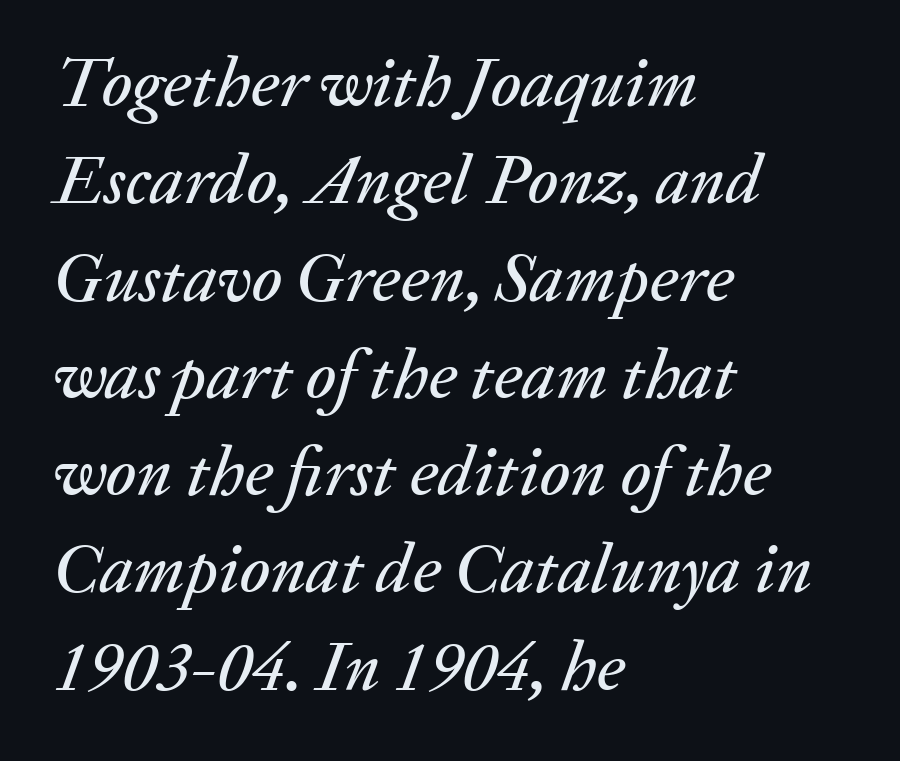
Q: Is the text italic (slanted)? A: Yes, it leans right by about 20 degrees.
Q: Is the text underlined? A: No.
Q: How is the paragraph aligned? A: Left-aligned.
Q: Is the spacing between letters normal or unusually wide? A: Normal.
Q: Is the spacing between lines tight, normal or loose? A: Normal.
Q: Width (condensed, normal, or wide)? A: Normal.
Q: Stroke contrast? A: Medium.
Q: x-height? A: Medium.
Q: Monospaced? A: No.
